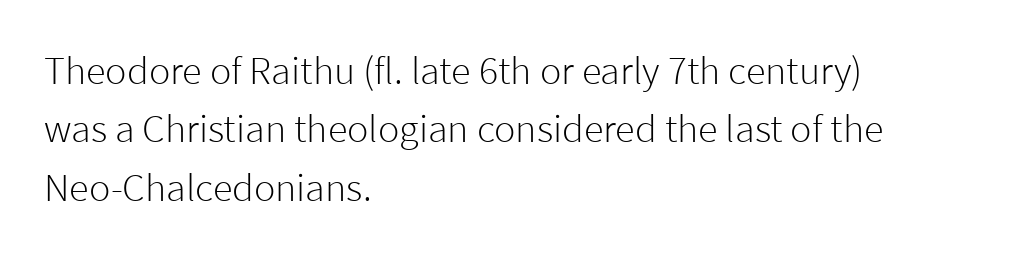
{"serif": "no", "italic": "no", "bold": "no", "weight": "light", "width": "normal", "stroke_contrast": "low", "x_height": "medium", "monospaced": "no", "underline": "no", "align": "left", "line_spacing": "normal", "line_spacing_ratio": 1.46, "letter_spacing": "normal", "letter_spacing_em": 0.0, "glyph_px": 40}
